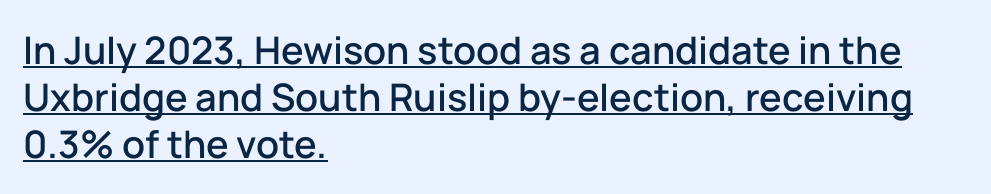
A roman cut, with each character standing at attention. Standard letterfit; no display-style spreading of the glyphs. Proportional: the letters do not fall into vertical columns. A sans-serif font was chosen for this passage. A student would call this left alignment; a typographer would say flush left, rag right.
